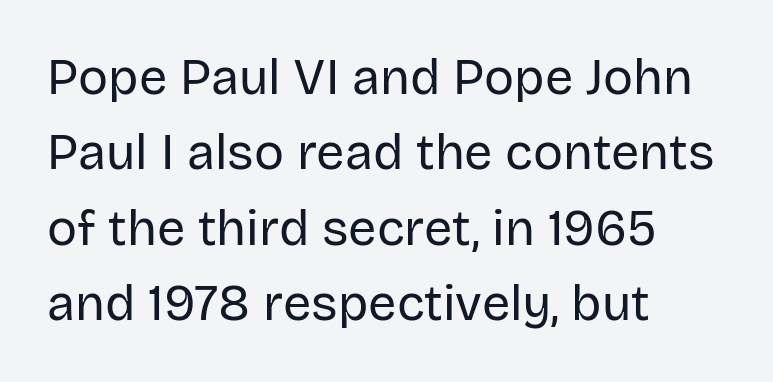
The image shows 50 px regular-weight sans-serif type, upright; set left-aligned, normal line spacing (1.51x), normal letter spacing, not underlined; low stroke contrast and a large x-height.
